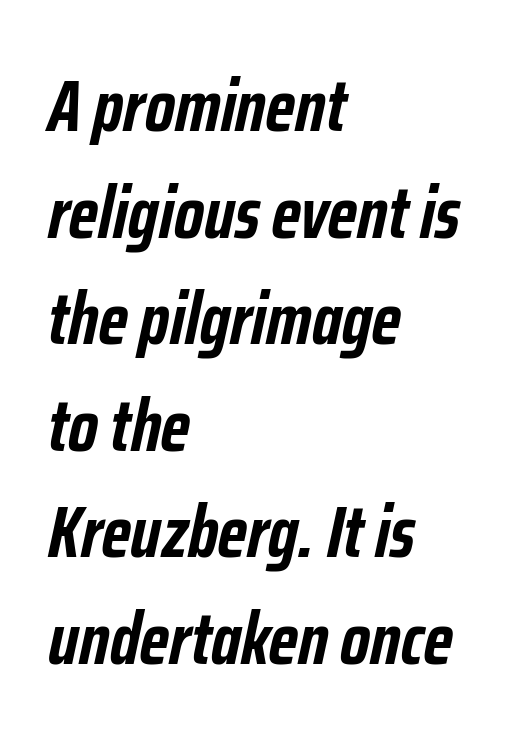
The image shows 73 px semibold, condensed type, italic (leaning right); set left-aligned, normal line spacing (1.46x), normal letter spacing, not underlined; low stroke contrast and a medium x-height.
